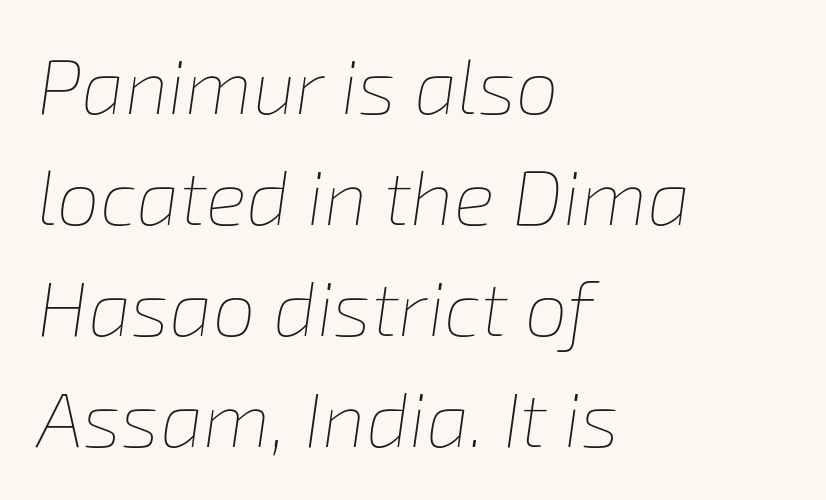
Q: Is the text bold? A: No.
Q: Is the text italic (slanted)? A: Yes, it leans right by about 8 degrees.
Q: Is the text underlined? A: No.
Q: How is the paragraph aligned? A: Left-aligned.
Q: Is the spacing between letters normal or unusually wide? A: Normal.
Q: Is the spacing between lines tight, normal or loose? A: Normal.
Q: Width (condensed, normal, or wide)? A: Normal.
Q: Stroke contrast? A: Low.
Q: x-height? A: Medium.
Q: Monospaced? A: No.
